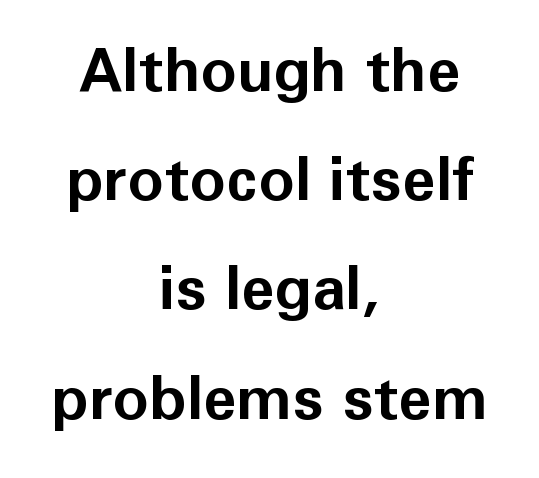
Q: Is the text bold? A: Yes.
Q: Is the text italic (slanted)? A: No, it is upright.
Q: Is the typeface a serif or a sans-serif typeface? A: Sans-serif.
Q: Is the text underlined? A: No.
Q: How is the paragraph aligned? A: Centered.
Q: Is the spacing between letters normal or unusually wide? A: Normal.
Q: Width (condensed, normal, or wide)? A: Normal.
Q: Stroke contrast? A: Low.
Q: x-height? A: Medium.
Q: Monospaced? A: No.
